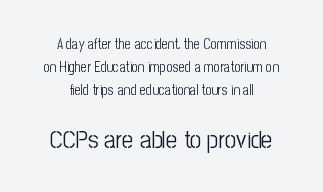
Q: Is the text bold? A: No.
Q: Is the text italic (slanted)? A: No, it is upright.
Q: Is the text underlined? A: No.
Q: How is the paragraph aligned? A: Centered.
Q: Is the spacing between letters normal or unusually wide? A: Normal.
Q: Is the spacing between lines tight, normal or loose? A: Normal.
Q: Which block of text is set in a larger size, the first (top) or the second (bottom)? A: The second (bottom) one.
